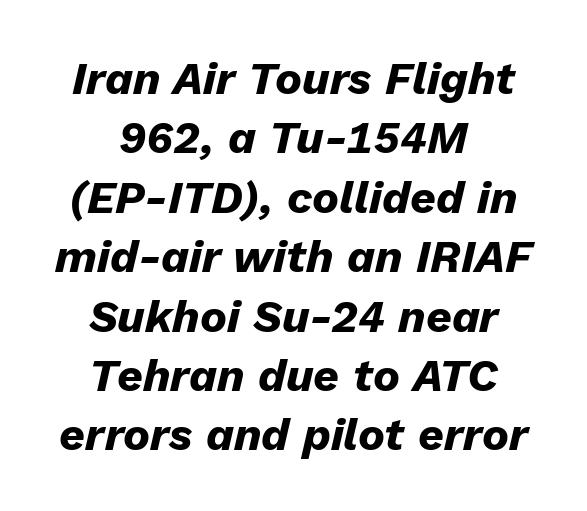
{"italic": "yes", "lean": "right", "slant_degrees": 13, "bold": "yes", "weight": "heavy", "width": "normal", "stroke_contrast": "low", "x_height": "medium", "monospaced": "no", "underline": "no", "align": "center", "line_spacing": "normal", "line_spacing_ratio": 1.32, "letter_spacing": "normal", "letter_spacing_em": 0.0, "glyph_px": 45}
